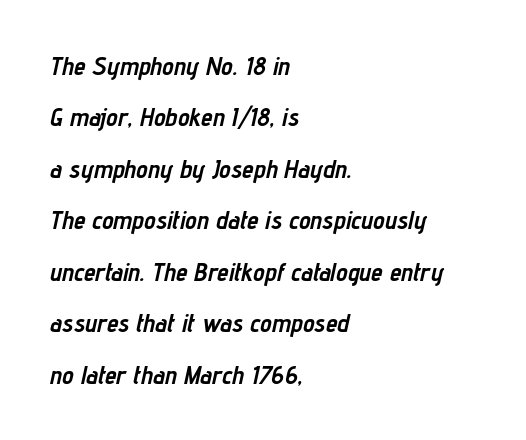
Q: Is the text bold? A: Yes.
Q: Is the text italic (slanted)? A: Yes, it leans right by about 12 degrees.
Q: Is the text underlined? A: No.
Q: How is the paragraph aligned? A: Left-aligned.
Q: Is the spacing between letters normal or unusually wide? A: Normal.
Q: Is the spacing between lines tight, normal or loose? A: Loose.
